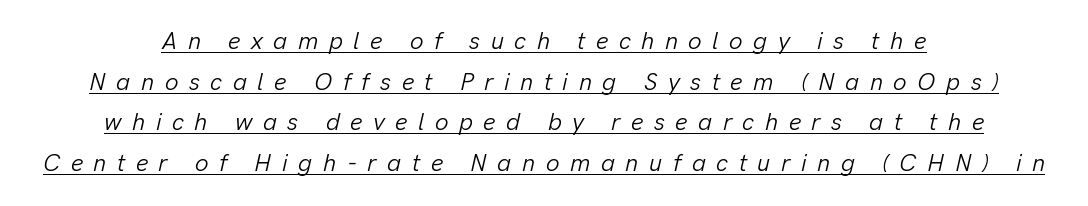
{"italic": "yes", "lean": "right", "slant_degrees": 13, "bold": "no", "underline": "yes", "align": "center", "line_spacing": "normal", "line_spacing_ratio": 1.69, "letter_spacing": "wide", "letter_spacing_em": 0.44, "glyph_px": 24}
